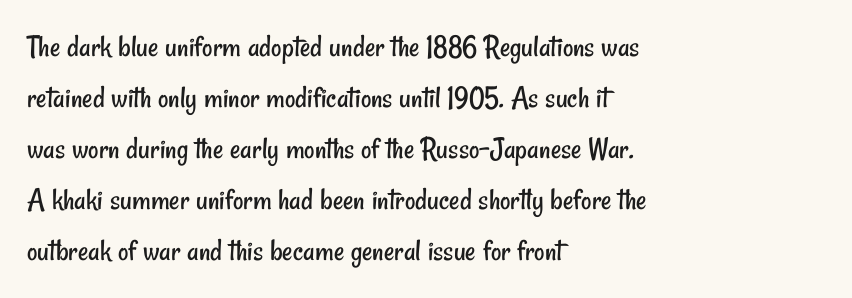
The image shows 32 px regular-weight, condensed sans-serif type; set left-aligned, normal line spacing (1.59x), normal letter spacing, not underlined; low stroke contrast and a small x-height.
